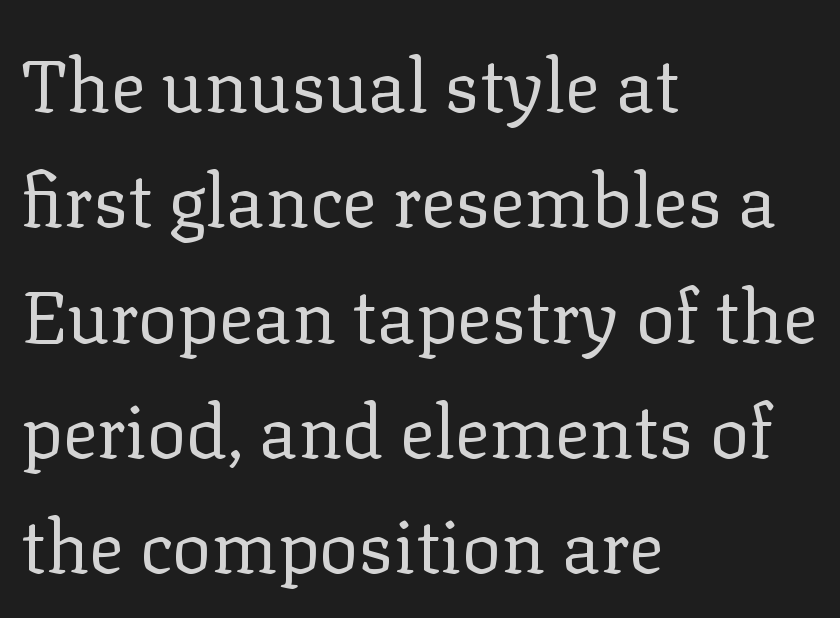
The image shows 73 px regular-weight serif type, upright; set left-aligned, normal line spacing (1.58x), normal letter spacing, not underlined; low stroke contrast and a medium x-height.
